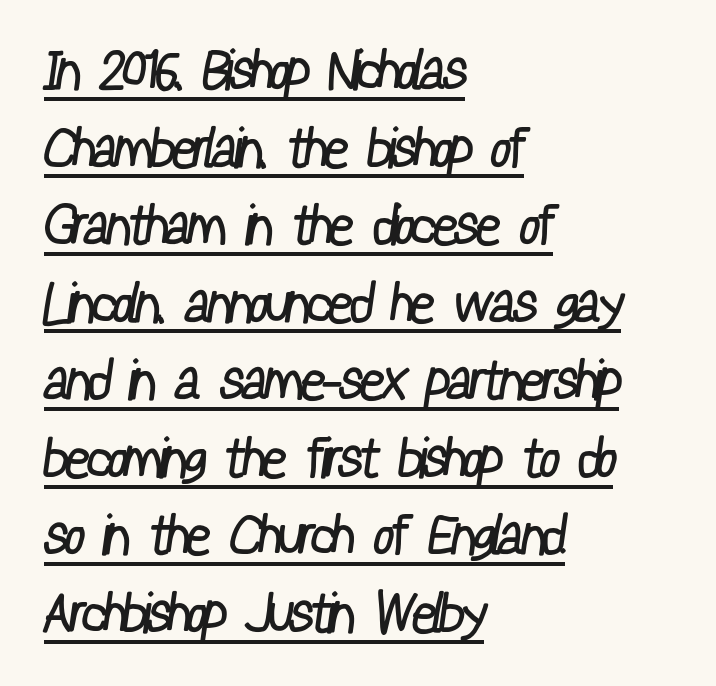
Horizontal bands of white between lines are of average thickness. Layout note: lines flush left. Stem width sits at or under what a default text font uses. Character widths vary here, with narrow letters taking less room than wide ones. The rendering keeps characters at their native spacing. Underlining? Definitely there.
